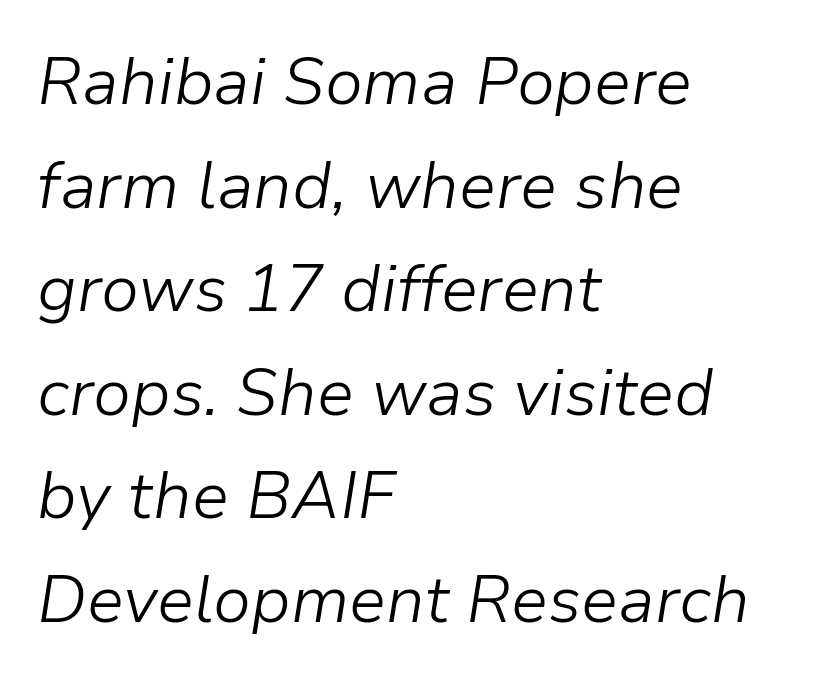
The block of text has a typical density, with ordinary space between rows. A typesetter would mark this as italic. The letters advance in unequal steps, a hallmark of proportional type. Nobody drew a line under any word here. Nobody touched the tracking dial on this one. The passage is arranged the way most books set body copy — flush left.
